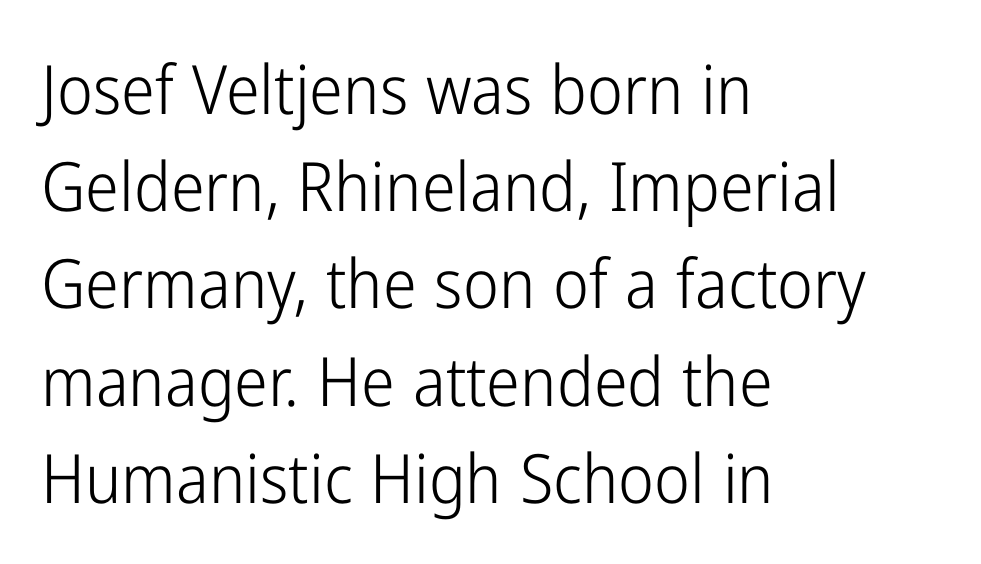
The image shows 68 px light, condensed sans-serif type, upright; set left-aligned, normal line spacing (1.43x), normal letter spacing, not underlined; low stroke contrast and a medium x-height.
